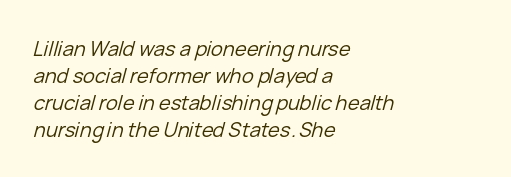
The image shows 20 px text type, italic (leaning right); set left-aligned, normal line spacing (1.35x), normal letter spacing, not underlined.
